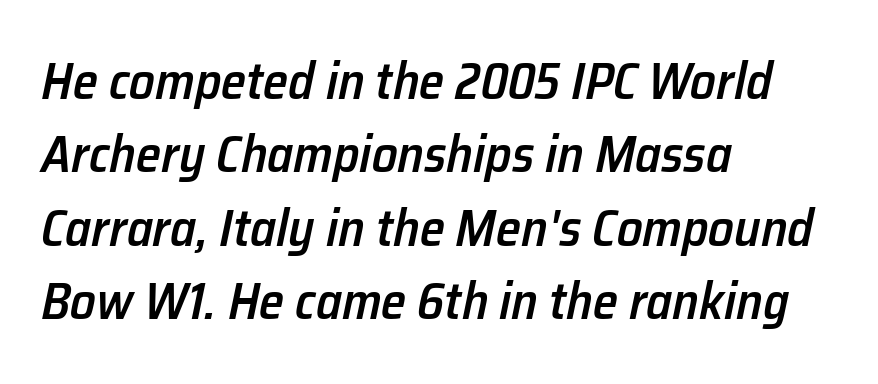
{"italic": "yes", "lean": "right", "slant_degrees": 12, "bold": "semi", "weight": "semibold", "width": "normal", "stroke_contrast": "low", "x_height": "medium", "monospaced": "no", "underline": "no", "align": "left", "line_spacing": "normal", "line_spacing_ratio": 1.44, "letter_spacing": "normal", "letter_spacing_em": 0.0, "glyph_px": 51}
